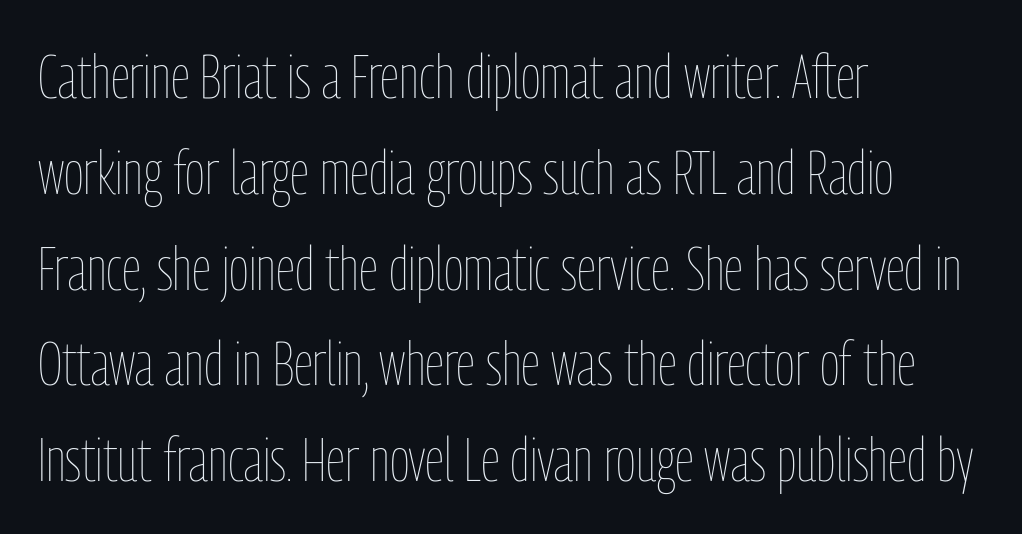
Q: Is the text bold? A: No.
Q: Is the text italic (slanted)? A: No, it is upright.
Q: Is the text underlined? A: No.
Q: How is the paragraph aligned? A: Left-aligned.
Q: Is the spacing between letters normal or unusually wide? A: Normal.
Q: Is the spacing between lines tight, normal or loose? A: Normal.
Q: Width (condensed, normal, or wide)? A: Condensed.
Q: Stroke contrast? A: Low.
Q: x-height? A: Medium.
Q: Monospaced? A: No.
